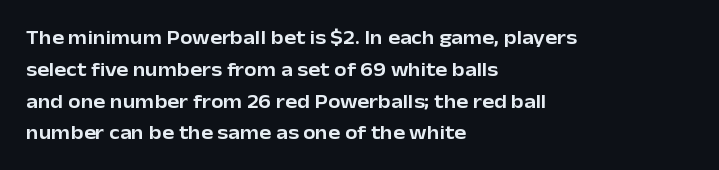
The letterforms sit shoulder to shoulder at normal distance. Ordinary non-slanted type is in use. All the whitespace from short lines collects on the right. The space between consecutive lines is moderate. The area under the type is left untouched.
